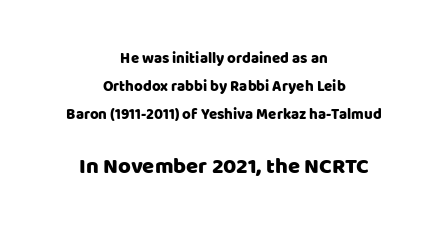
The image shows 22 px text type, upright; set centered, line spacing 1.87x, normal letter spacing, not underlined; the second (bottom) block is 1.47x larger.
